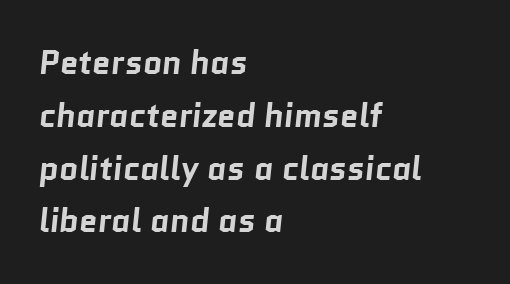
Q: Is the text bold? A: Yes.
Q: Is the typeface a serif or a sans-serif typeface? A: Sans-serif.
Q: Is the text underlined? A: No.
Q: How is the paragraph aligned? A: Left-aligned.
Q: Is the spacing between letters normal or unusually wide? A: Normal.
Q: Is the spacing between lines tight, normal or loose? A: Normal.
Q: Width (condensed, normal, or wide)? A: Normal.
Q: Stroke contrast? A: Low.
Q: x-height? A: Medium.
Q: Monospaced? A: No.
